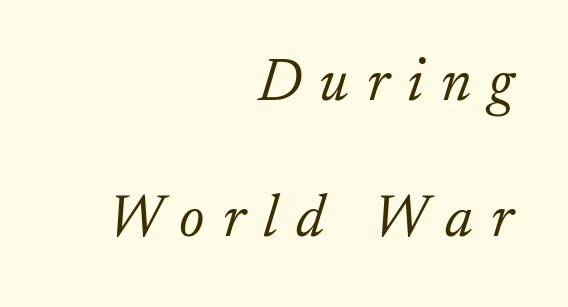
The glyphs look as if they've been sheared to an angle. Character widths vary here, with narrow letters taking less room than wide ones. Baseline-to-baseline distance is far greater than the letter height. These lines are set flush right with a ragged left edge. The passage shown is typeset with a serif family.
